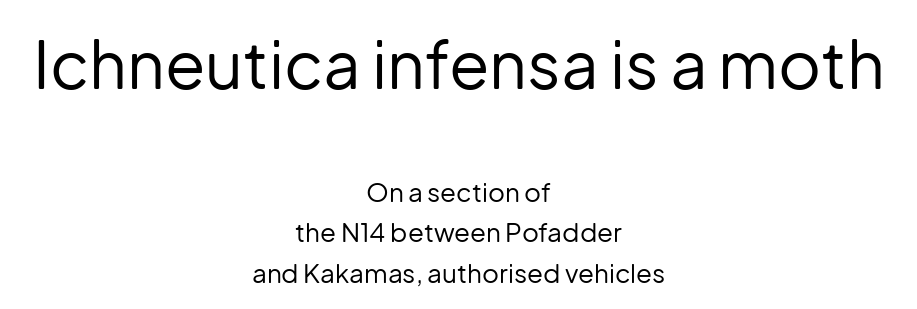
In terms of letterspacing, this is plain default setting. The font's upright variant was chosen for this text. The leading is moderate, giving the passage an even texture. Where is the straight margin? There isn't one; the lines are centered. The passage shown is typed in a proportional face where columns would drift.
